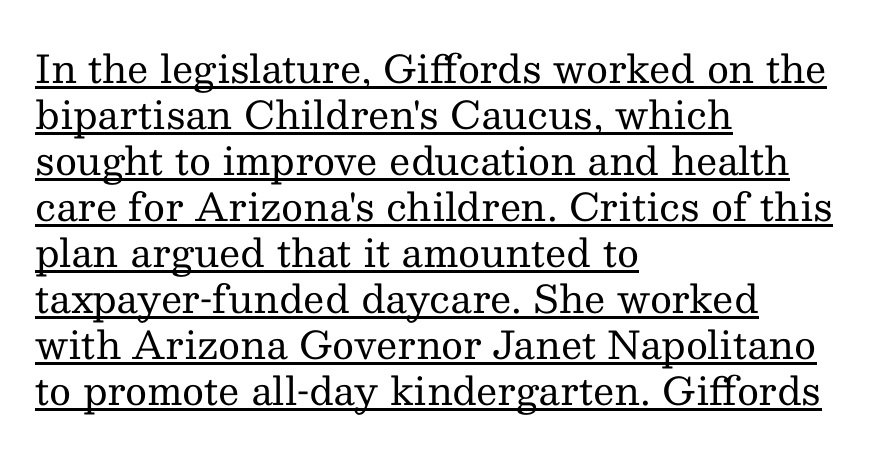
In terms of posture, this sample is upright. Varying glyph widths throughout — classic text-font behaviour. The passage is arranged the way most books set body copy — flush left. Stroke mass is kept to a normal reading level or below. Like a heading marked for emphasis, these lines bear an underscore. Small tapered or slab feet sit at the stroke ends, so this counts as serif.
